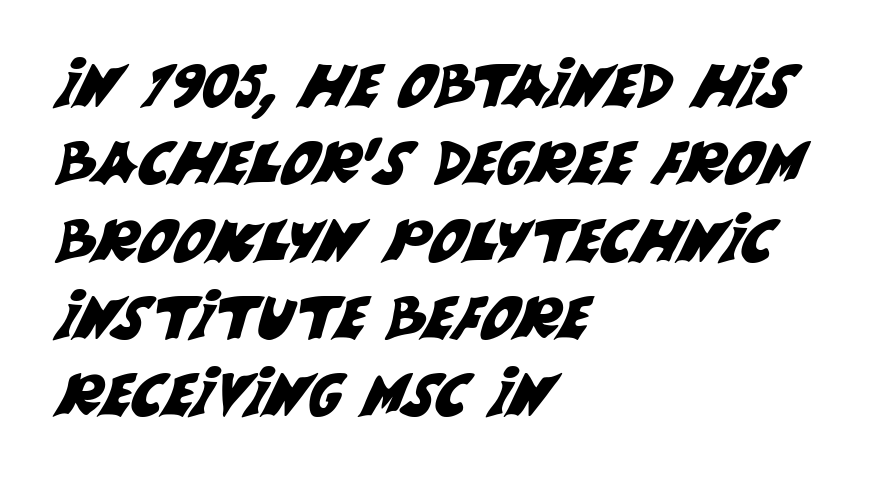
Q: Is the typeface a serif or a sans-serif typeface? A: Sans-serif.
Q: Is the text underlined? A: No.
Q: How is the paragraph aligned? A: Left-aligned.
Q: Is the spacing between letters normal or unusually wide? A: Normal.
Q: Is the spacing between lines tight, normal or loose? A: Normal.
Q: Width (condensed, normal, or wide)? A: Normal.
Q: Stroke contrast? A: Medium.
Q: x-height? A: Large.
Q: Monospaced? A: No.
